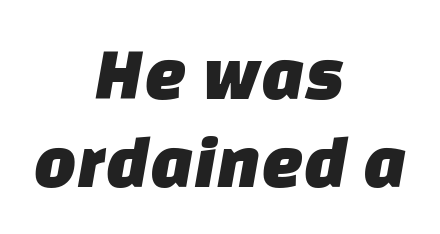
The image shows 75 px sans-serif type; set centered, line spacing 1.18x, normal letter spacing, not underlined; low stroke contrast and a large x-height.
